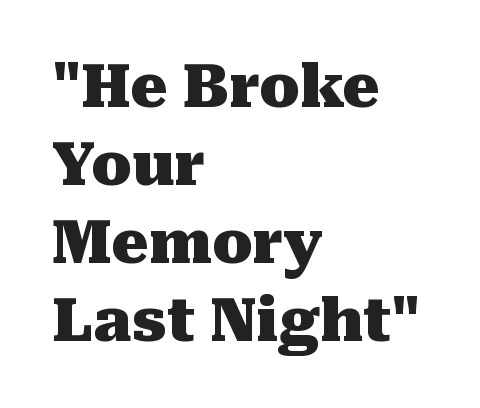
{"serif": "yes", "italic": "no", "bold": "yes", "weight": "heavy", "width": "normal", "stroke_contrast": "medium", "x_height": "medium", "monospaced": "no", "underline": "no", "align": "left", "line_spacing": "normal", "line_spacing_ratio": 1.32, "letter_spacing": "normal", "letter_spacing_em": 0.0, "glyph_px": 59}
